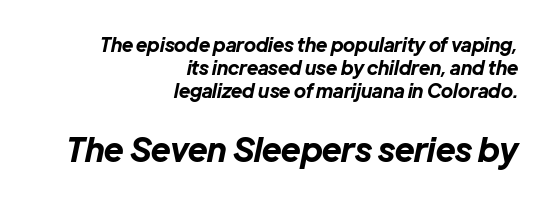
{"italic": "yes", "lean": "right", "slant_degrees": 12, "bold": "yes", "weight": "bold", "width": "normal", "stroke_contrast": "low", "x_height": "medium", "monospaced": "no", "underline": "no", "align": "right", "line_spacing_ratio": 1.21, "letter_spacing": "normal", "letter_spacing_em": 0.0, "larger_block": "second", "size_ratio": 1.74, "glyph_px": 33}
